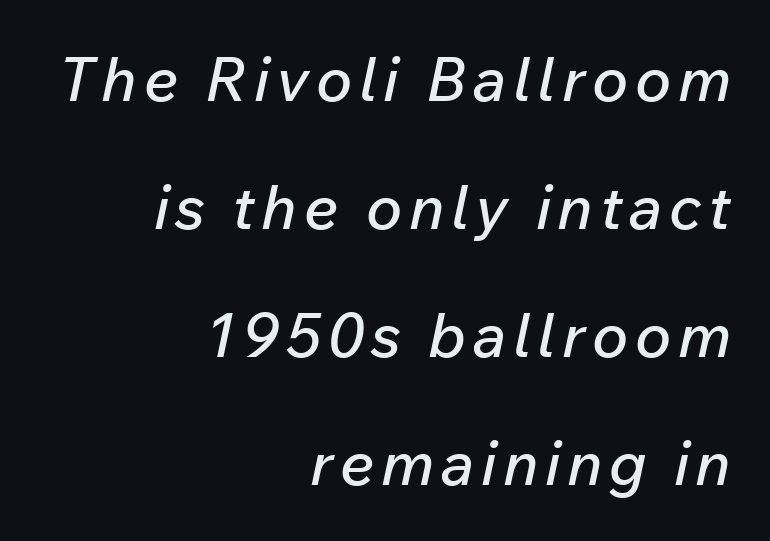
Q: Is the text italic (slanted)? A: Yes, it leans right by about 12 degrees.
Q: Is the text underlined? A: No.
Q: How is the paragraph aligned? A: Right-aligned.
Q: Is the spacing between lines tight, normal or loose? A: Loose.
Q: Width (condensed, normal, or wide)? A: Normal.
Q: Stroke contrast? A: Low.
Q: x-height? A: Medium.
Q: Monospaced? A: No.
